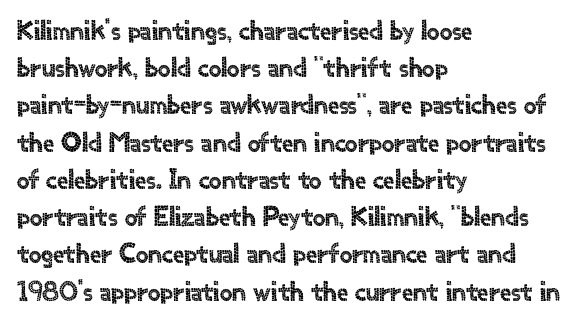
The image shows 28 px sans-serif type, upright; set left-aligned, normal line spacing (1.33x), normal letter spacing, not underlined; a small x-height.
